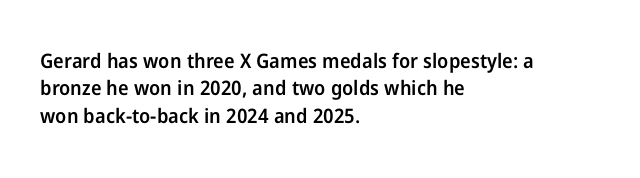
The image shows 20 px text type, upright; set left-aligned, normal line spacing (1.37x), normal letter spacing, not underlined.
